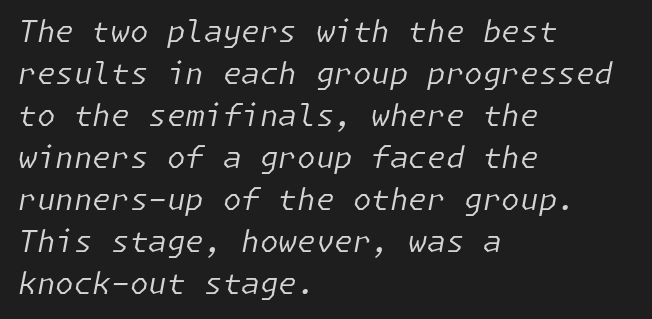
Compared with ordinary roman type, these characters are visibly tilted. The weight would be labelled regular, book, light, or lighter still. Compared with a centered layout, this one pins lines to the left instead. Each word holds together tightly as a unit, with standard inter-letter gaps.
